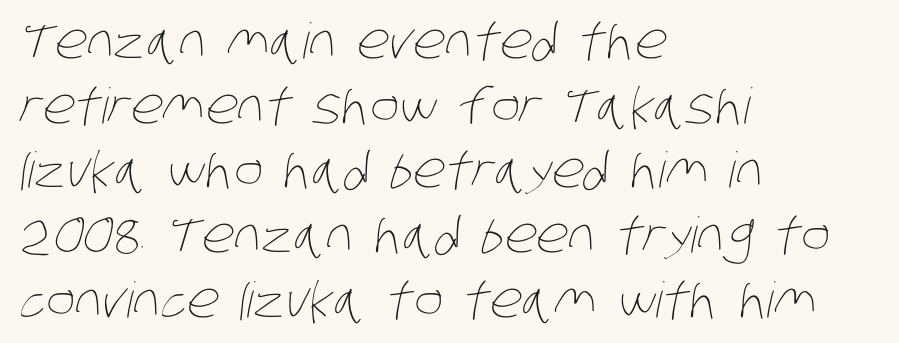
{"bold": "no", "weight": "thin", "width": "condensed", "stroke_contrast": "low", "x_height": "large", "monospaced": "no", "underline": "no", "align": "left", "line_spacing": "normal", "line_spacing_ratio": 1.32, "letter_spacing": "normal", "letter_spacing_em": 0.0, "glyph_px": 49}
